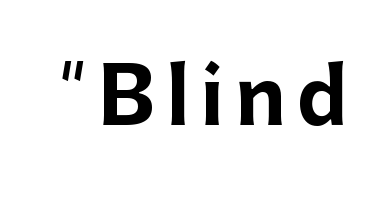
{"serif": "no", "italic": "no", "bold": "yes", "weight": "bold", "width": "normal", "stroke_contrast": "low", "x_height": "medium", "monospaced": "no", "underline": "no", "glyph_px": 78}
